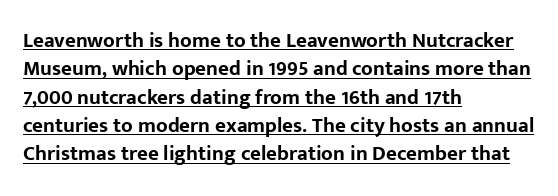
The image shows 21 px bold type, upright; set left-aligned, normal line spacing (1.35x), normal letter spacing, underlined.
